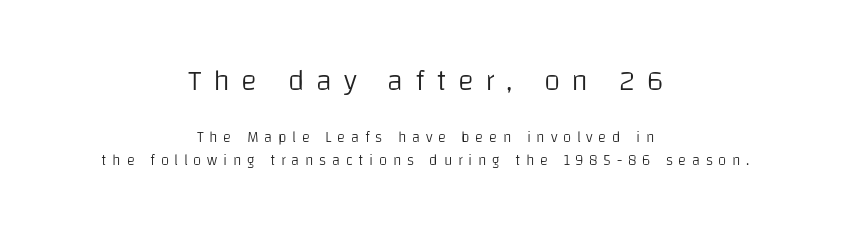
Q: Is the text bold? A: No.
Q: Is the text italic (slanted)? A: No, it is upright.
Q: Is the typeface a serif or a sans-serif typeface? A: Sans-serif.
Q: Is the text underlined? A: No.
Q: How is the paragraph aligned? A: Centered.
Q: Is the spacing between letters normal or unusually wide? A: Unusually wide.
Q: Is the spacing between lines tight, normal or loose? A: Normal.
Q: Which block of text is set in a larger size, the first (top) or the second (bottom)? A: The first (top) one.
Q: Width (condensed, normal, or wide)? A: Normal.
Q: Stroke contrast? A: Low.
Q: x-height? A: Large.
Q: Monospaced? A: No.
